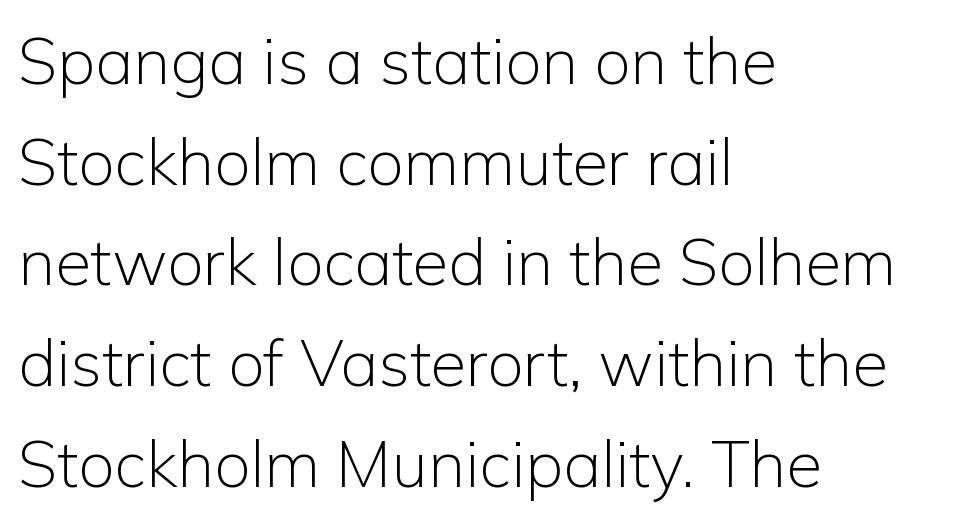
Q: Is the text bold? A: No.
Q: Is the text italic (slanted)? A: No, it is upright.
Q: Is the typeface a serif or a sans-serif typeface? A: Sans-serif.
Q: Is the text underlined? A: No.
Q: How is the paragraph aligned? A: Left-aligned.
Q: Is the spacing between letters normal or unusually wide? A: Normal.
Q: Is the spacing between lines tight, normal or loose? A: Normal.
Q: Width (condensed, normal, or wide)? A: Normal.
Q: Stroke contrast? A: Low.
Q: x-height? A: Medium.
Q: Monospaced? A: No.
